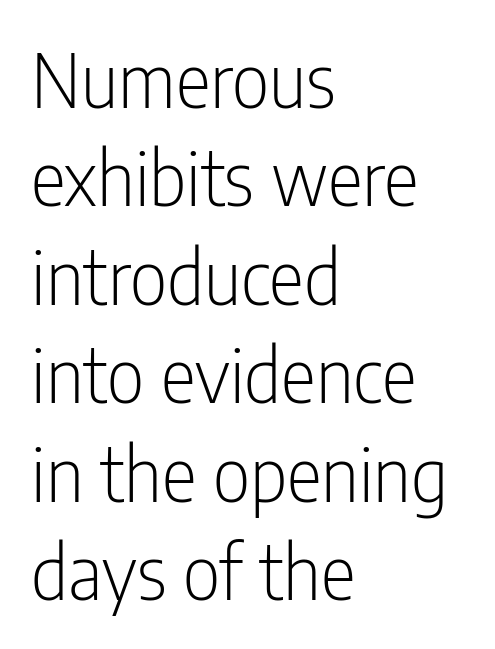
{"serif": "no", "italic": "no", "bold": "no", "weight": "light", "width": "condensed", "stroke_contrast": "low", "x_height": "medium", "monospaced": "no", "underline": "no", "align": "left", "line_spacing": "normal", "line_spacing_ratio": 1.33, "letter_spacing": "normal", "letter_spacing_em": 0.0, "glyph_px": 74}
